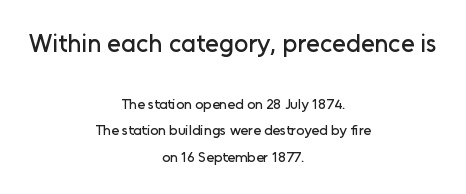
The image shows 25 px text type, upright; set centered, line spacing 1.88x, normal letter spacing, not underlined; the first (top) block is 1.79x larger.
